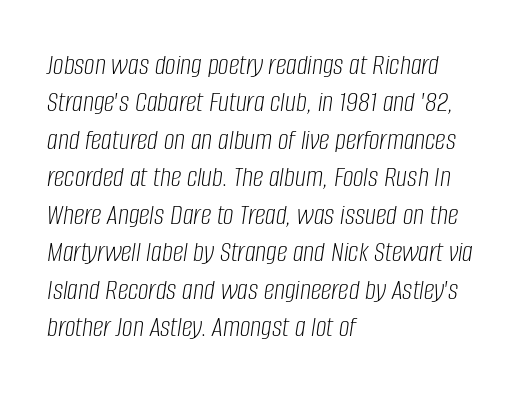
Q: Is the text bold? A: No.
Q: Is the text italic (slanted)? A: Yes, it leans right by about 8 degrees.
Q: Is the text underlined? A: No.
Q: How is the paragraph aligned? A: Left-aligned.
Q: Is the spacing between letters normal or unusually wide? A: Normal.
Q: Is the spacing between lines tight, normal or loose? A: Normal.
Q: Width (condensed, normal, or wide)? A: Condensed.
Q: Stroke contrast? A: Low.
Q: x-height? A: Large.
Q: Monospaced? A: No.
